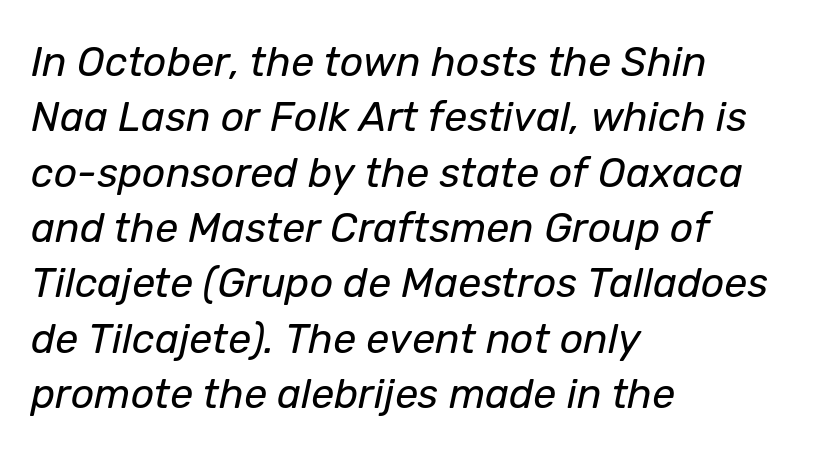
The image shows 41 px regular-weight type, italic (leaning right); set left-aligned, normal line spacing (1.35x), normal letter spacing, not underlined; low stroke contrast and a medium x-height.
